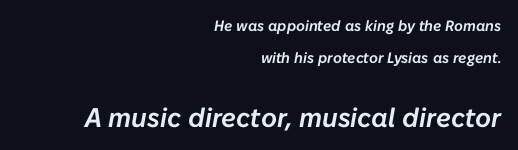
Q: Is the text italic (slanted)? A: Yes, it leans right by about 10 degrees.
Q: Is the text underlined? A: No.
Q: How is the paragraph aligned? A: Right-aligned.
Q: Is the spacing between letters normal or unusually wide? A: Normal.
Q: Is the spacing between lines tight, normal or loose? A: Loose.
Q: Which block of text is set in a larger size, the first (top) or the second (bottom)? A: The second (bottom) one.
